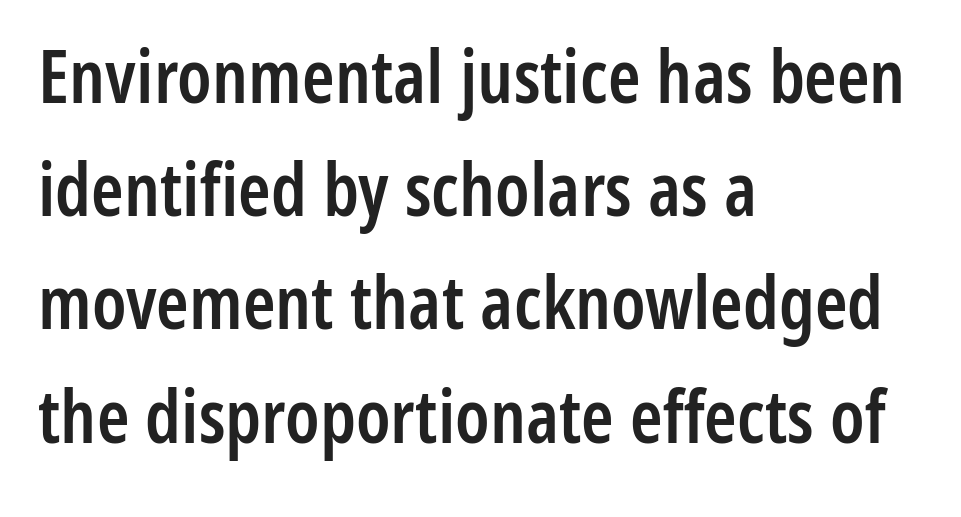
The typography opts for an upright posture over an oblique one. Quick note: interline space is typical. A semibold gives these letters moderate extra thickness, short of bold. Is the block centered? No — it sits flush against the left margin. Short note: letters normally spaced.
